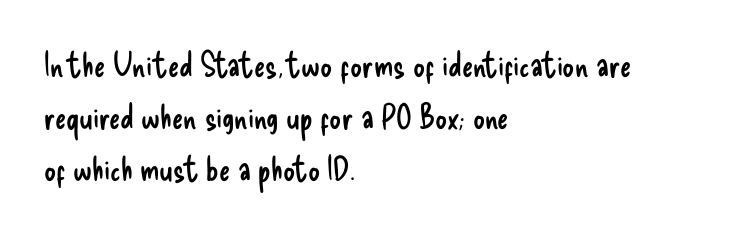
A typesetter would call this proportional, since set widths differ per character. Compared with a centered layout, this one pins lines to the left instead. Quick note: underline off. Serif or sans? Sans — the stroke terminals are bare. Baseline-to-baseline distance is the conventional proportion of letter height.
